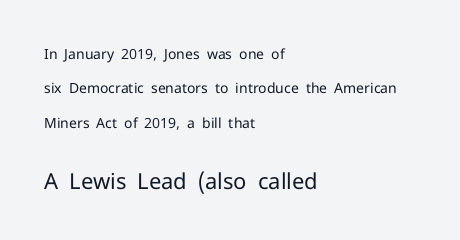
{"italic": "no", "bold": "no", "underline": "no", "align": "left", "line_spacing": "loose", "line_spacing_ratio": 2.46, "letter_spacing": "normal", "letter_spacing_em": 0.0, "larger_block": "second", "size_ratio": 1.57, "glyph_px": 22}
